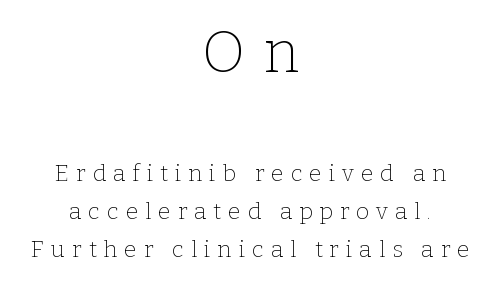
Q: Is the text bold? A: No.
Q: Is the text italic (slanted)? A: No, it is upright.
Q: Is the typeface a serif or a sans-serif typeface? A: Serif.
Q: Is the text underlined? A: No.
Q: How is the paragraph aligned? A: Centered.
Q: Is the spacing between letters normal or unusually wide? A: Unusually wide.
Q: Is the spacing between lines tight, normal or loose? A: Normal.
Q: Which block of text is set in a larger size, the first (top) or the second (bottom)? A: The first (top) one.
Q: Width (condensed, normal, or wide)? A: Normal.
Q: Stroke contrast? A: Low.
Q: x-height? A: Medium.
Q: Monospaced? A: No.
